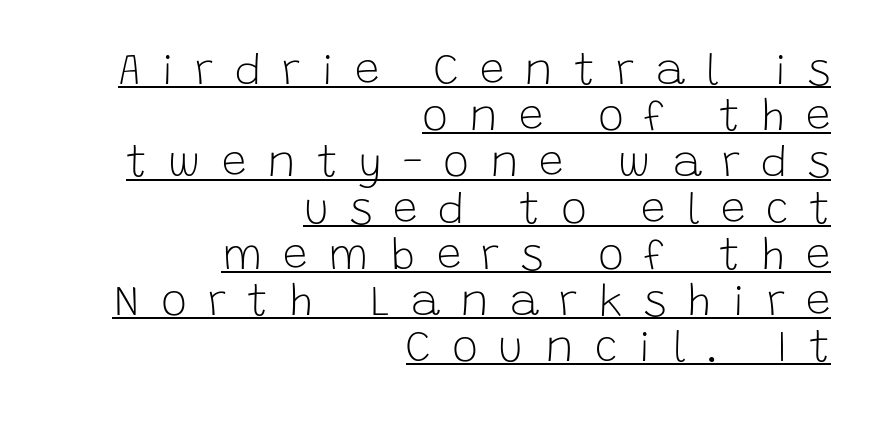
Line spacing here is tight. Tracking here is generous; glyphs stand well apart from one another. Visually the block forms a straight wall on the right and a jagged coastline on the left. Decoration check: the copy is underlined. The rendering uses natural spacing where letterforms have individual widths. The face looks like a standard text weight, possibly lighter.
